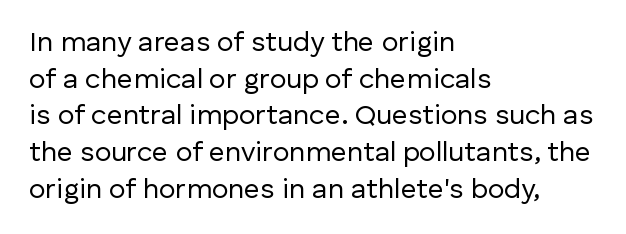
The image shows 28 px regular-weight sans-serif type, upright; set left-aligned, normal line spacing (1.31x), normal letter spacing, not underlined; low stroke contrast and a medium x-height.
